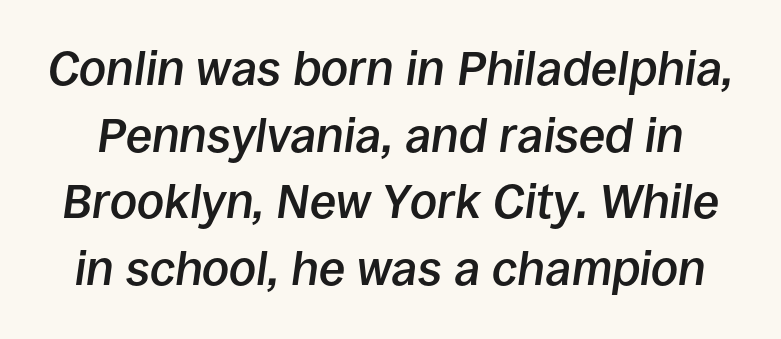
Q: Is the text bold? A: Semi-bold.
Q: Is the text italic (slanted)? A: Yes, it leans right by about 8 degrees.
Q: Is the text underlined? A: No.
Q: Is the spacing between letters normal or unusually wide? A: Normal.
Q: Is the spacing between lines tight, normal or loose? A: Normal.
Q: Width (condensed, normal, or wide)? A: Normal.
Q: Stroke contrast? A: Low.
Q: x-height? A: Large.
Q: Monospaced? A: No.
